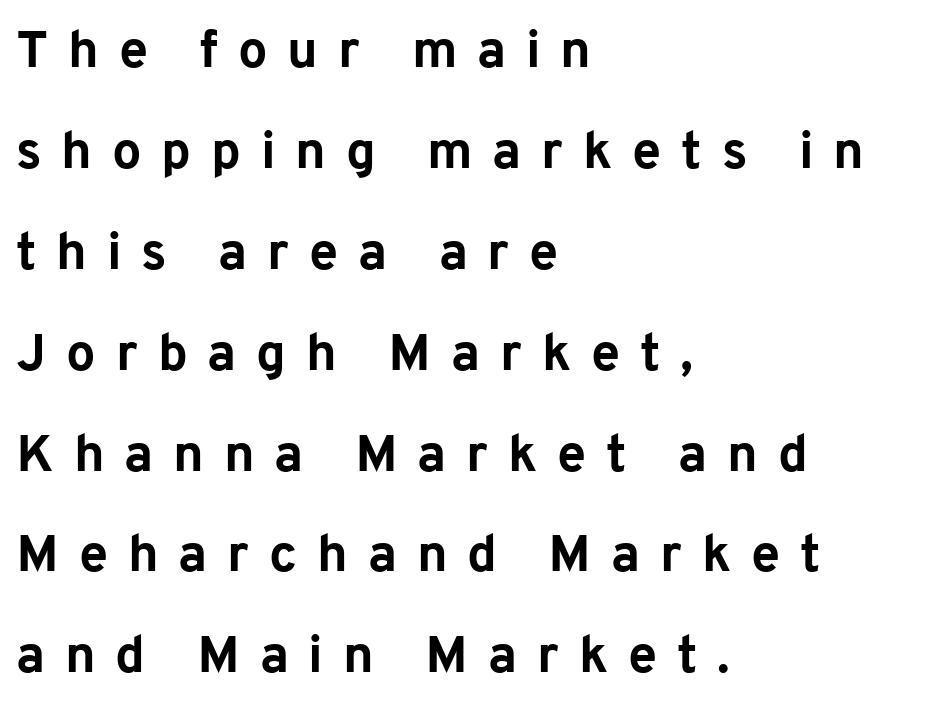
The image shows 52 px bold sans-serif type, upright; set left-aligned, loose line spacing (1.94x), unusually wide letter spacing (+0.38 em), not underlined; low stroke contrast and a medium x-height.
